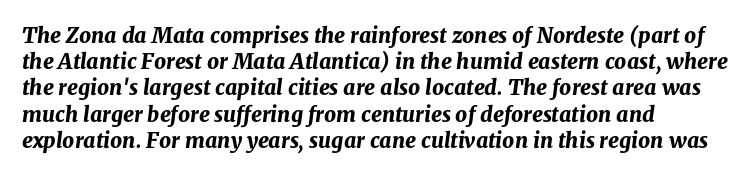
Q: Is the text bold? A: Yes.
Q: Is the text italic (slanted)? A: Yes, it leans right by about 8 degrees.
Q: Is the text underlined? A: No.
Q: How is the paragraph aligned? A: Left-aligned.
Q: Is the spacing between letters normal or unusually wide? A: Normal.
Q: Is the spacing between lines tight, normal or loose? A: Normal.
